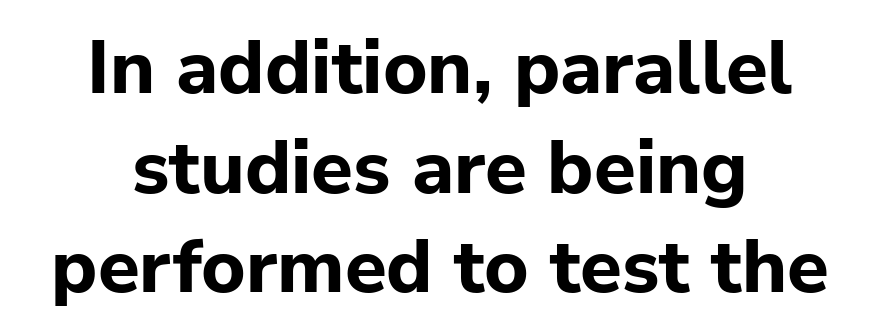
{"serif": "no", "italic": "no", "bold": "yes", "weight": "bold", "width": "normal", "stroke_contrast": "low", "x_height": "medium", "monospaced": "no", "underline": "no", "align": "center", "line_spacing": "normal", "line_spacing_ratio": 1.31, "letter_spacing": "normal", "letter_spacing_em": 0.0, "glyph_px": 76}
